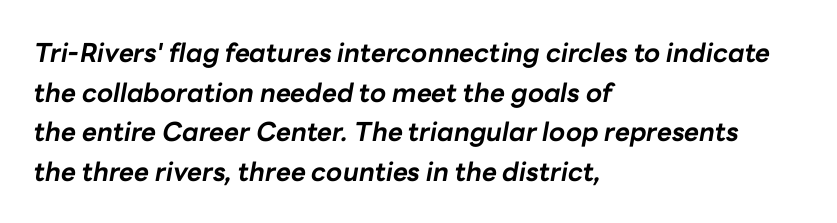
The image shows 26 px bold type, italic (leaning right); set left-aligned, normal line spacing (1.52x), normal letter spacing, not underlined.
